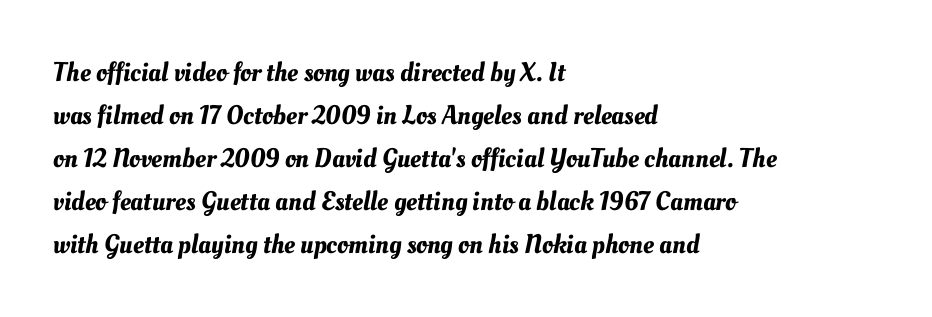
{"underline": "no", "align": "left", "line_spacing": "normal", "line_spacing_ratio": 1.59, "letter_spacing": "normal", "letter_spacing_em": 0.0, "glyph_px": 27}
